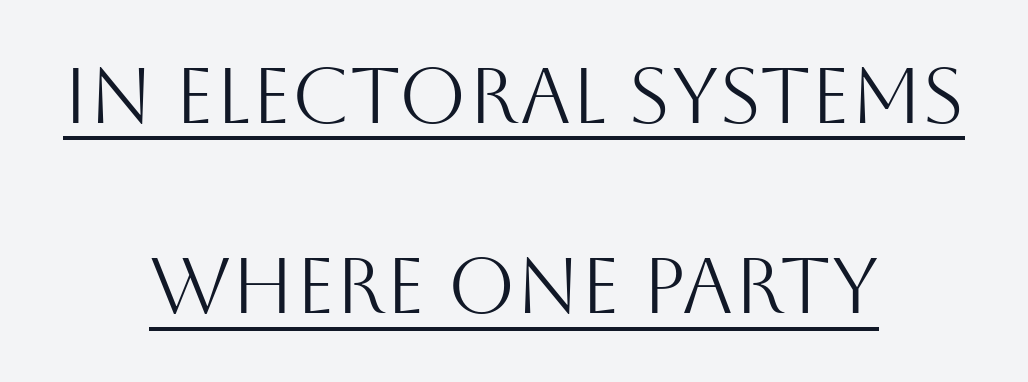
The image shows 78 px light sans-serif type, upright; set centered, loose line spacing (2.44x), normal letter spacing, underlined; medium stroke contrast and a large x-height.
